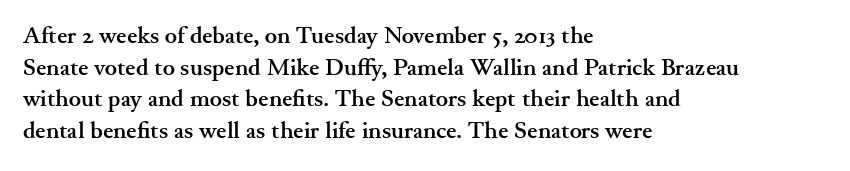
The image shows 23 px bold type, upright; set left-aligned, normal line spacing (1.37x), normal letter spacing, not underlined.
